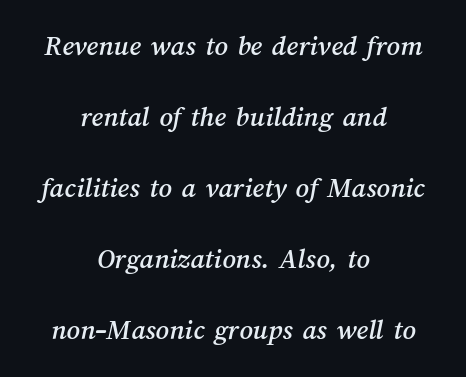
Short and long lines alike share a common midpoint. How would I describe the line gaps? Wide and relaxed. Proportional: the letters do not fall into vertical columns. Each row of text sits above clean, open space. The letters sit at their default tracking, neither squeezed nor spread.
